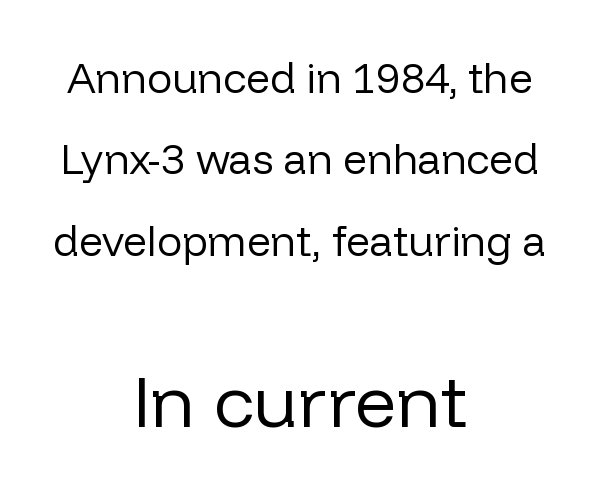
Q: Is the text bold? A: No.
Q: Is the text italic (slanted)? A: No, it is upright.
Q: Is the typeface a serif or a sans-serif typeface? A: Sans-serif.
Q: Is the text underlined? A: No.
Q: How is the paragraph aligned? A: Centered.
Q: Is the spacing between letters normal or unusually wide? A: Normal.
Q: Is the spacing between lines tight, normal or loose? A: Loose.
Q: Which block of text is set in a larger size, the first (top) or the second (bottom)? A: The second (bottom) one.
Q: Width (condensed, normal, or wide)? A: Normal.
Q: Stroke contrast? A: Low.
Q: x-height? A: Medium.
Q: Monospaced? A: No.
